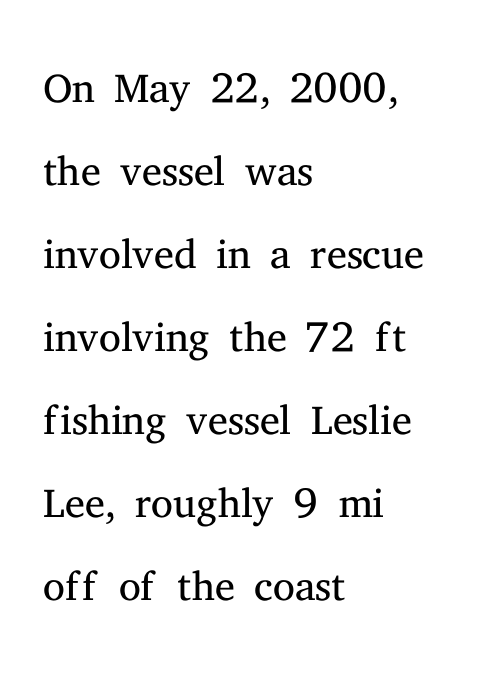
The image shows 62 px light serif type, upright; set left-aligned, normal line spacing (1.34x), normal letter spacing, not underlined; medium stroke contrast and a medium x-height.
